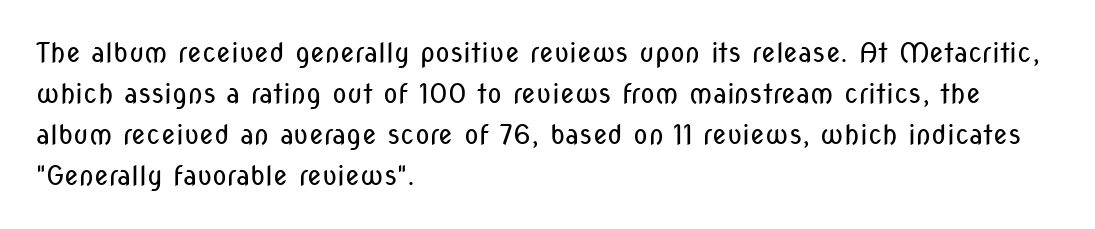
On a weight scale, this lands at 450 or below. The passage shown has conventional tracking throughout. A normal amount of white space separates one row of letters from the next. The rag falls on the right side of this text block.
